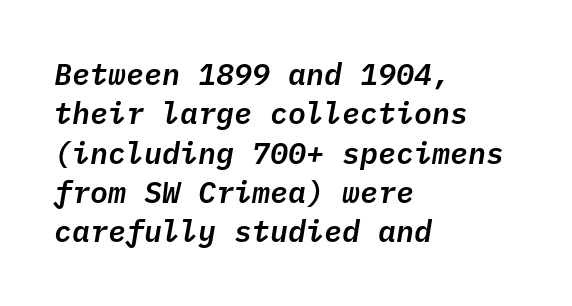
Reading down the block, your eye returns to a fixed left position each line. The rendering uses a moderate line-height, typical for paragraphs. The passage shown is typed in a monospace face where columns stay perfectly aligned. The typography opts for an oblique posture over an upright one. Bare-footed words on every line.
